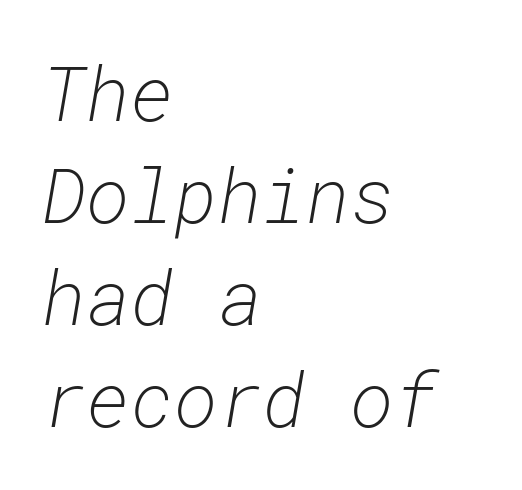
{"italic": "yes", "lean": "right", "slant_degrees": 10, "bold": "no", "weight": "light", "width": "normal", "stroke_contrast": "low", "x_height": "medium", "monospaced": "yes", "underline": "no", "align": "left", "line_spacing": "normal", "line_spacing_ratio": 1.36, "letter_spacing": "normal", "letter_spacing_em": 0.0, "glyph_px": 75}
